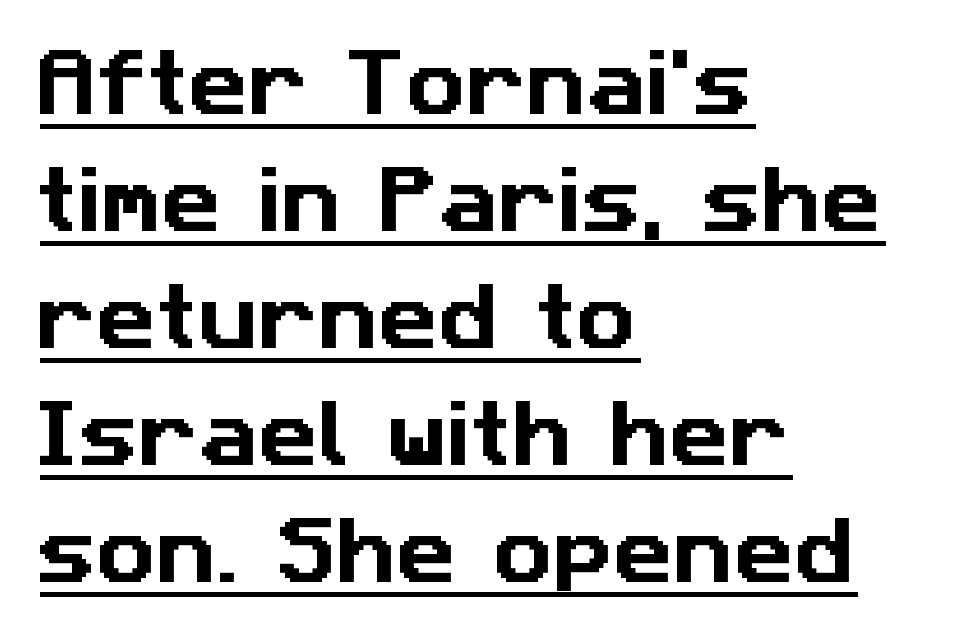
Q: Is the typeface a serif or a sans-serif typeface? A: Sans-serif.
Q: Is the text underlined? A: Yes.
Q: How is the paragraph aligned? A: Left-aligned.
Q: Is the spacing between letters normal or unusually wide? A: Normal.
Q: Is the spacing between lines tight, normal or loose? A: Normal.
Q: Width (condensed, normal, or wide)? A: Normal.
Q: Stroke contrast? A: Low.
Q: x-height? A: Medium.
Q: Monospaced? A: No.
